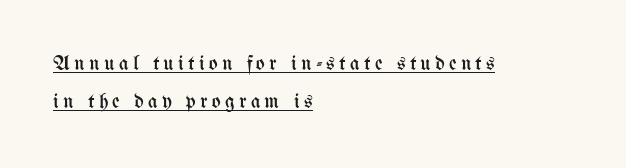
The image shows 21 px text type, upright; set left-aligned, line spacing 1.83x, unusually wide letter spacing (+0.2 em), underlined.
